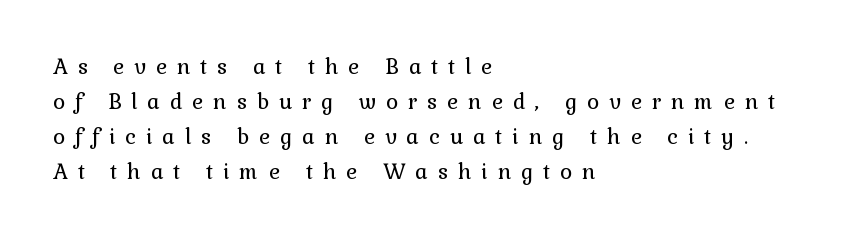
Vertical spacing — default. Nothing heavy about these letters — not bold at all. Ordinary non-slanted type is in use. Honestly, the letter spacing is so wide it's the main thing you notice. Any mark beneath the type? The region is blank. Left-aligned paragraph, ragged on the right.
